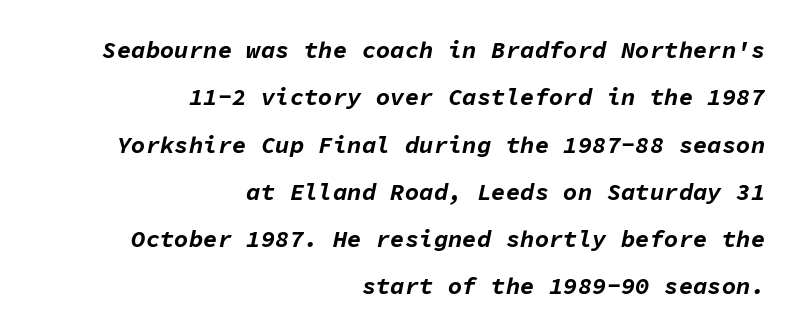
Q: Is the text bold? A: Yes.
Q: Is the text italic (slanted)? A: Yes, it leans right by about 11 degrees.
Q: Is the text underlined? A: No.
Q: How is the paragraph aligned? A: Right-aligned.
Q: Is the spacing between letters normal or unusually wide? A: Normal.
Q: Is the spacing between lines tight, normal or loose? A: Loose.
